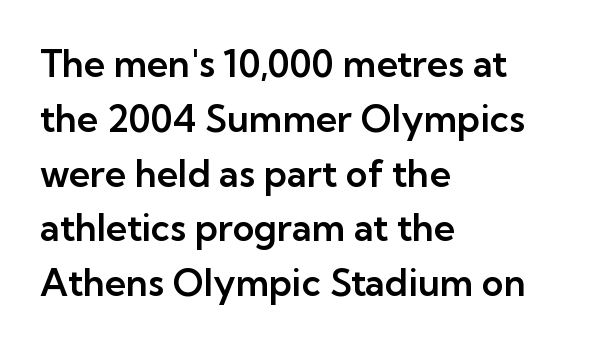
{"serif": "no", "italic": "no", "width": "normal", "stroke_contrast": "low", "x_height": "medium", "monospaced": "no", "underline": "no", "align": "left", "line_spacing": "normal", "line_spacing_ratio": 1.48, "letter_spacing": "normal", "letter_spacing_em": 0.0, "glyph_px": 37}
